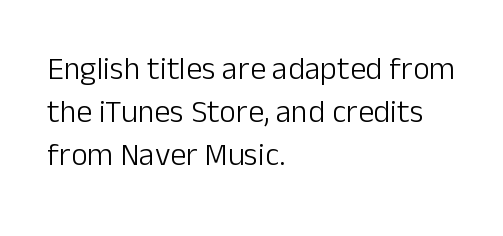
The image shows 32 px light sans-serif type, upright; set left-aligned, normal line spacing (1.35x), normal letter spacing, not underlined; low stroke contrast and a medium x-height.
